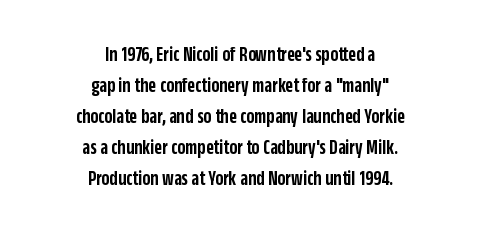
Q: Is the text bold? A: Semi-bold.
Q: Is the text italic (slanted)? A: No, it is upright.
Q: Is the text underlined? A: No.
Q: How is the paragraph aligned? A: Centered.
Q: Is the spacing between letters normal or unusually wide? A: Normal.
Q: Is the spacing between lines tight, normal or loose? A: Normal.
